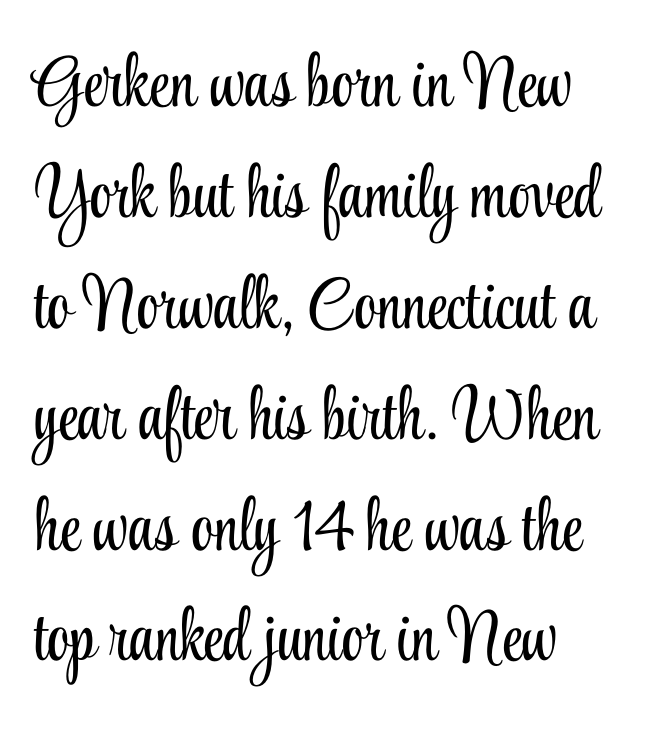
{"serif": "yes", "bold": "no", "weight": "light", "width": "condensed", "stroke_contrast": "low", "x_height": "small", "monospaced": "no", "underline": "no", "align": "left", "line_spacing": "normal", "line_spacing_ratio": 1.54, "letter_spacing": "normal", "letter_spacing_em": 0.0, "glyph_px": 72}
